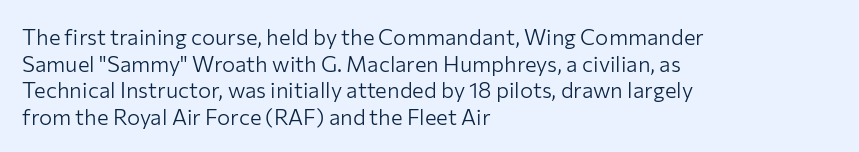
The image shows 22 px text type, upright; set left-aligned, line spacing 1.21x, normal letter spacing, not underlined.
